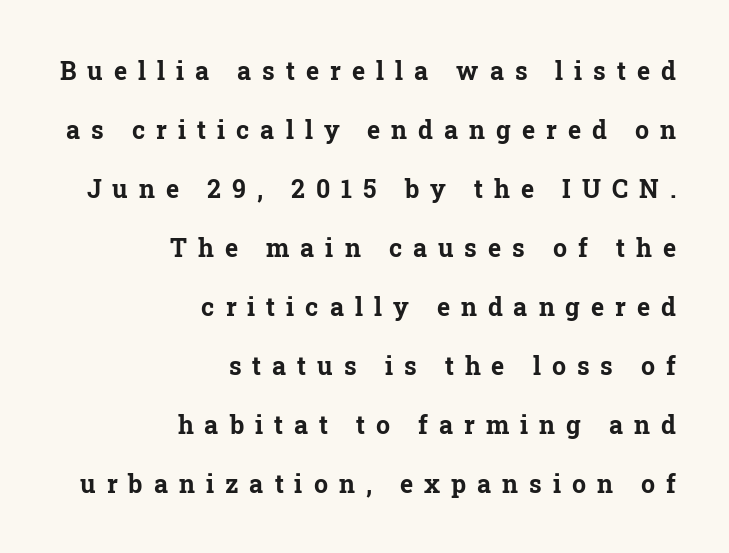
{"italic": "no", "bold": "yes", "underline": "no", "align": "right", "line_spacing": "loose", "line_spacing_ratio": 2.36, "letter_spacing": "wide", "letter_spacing_em": 0.44, "glyph_px": 25}
